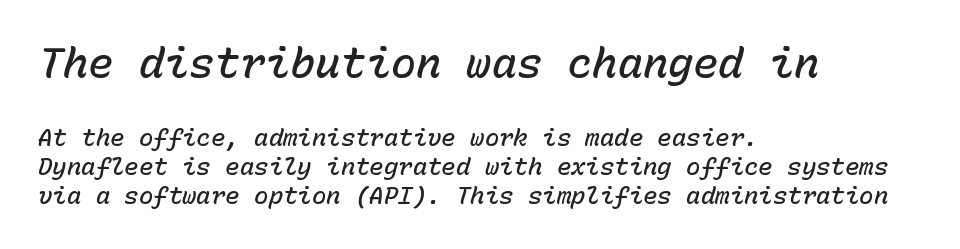
The image shows 42 px semibold type, italic (leaning right), monospaced; set left-aligned, line spacing 1.22x, normal letter spacing, not underlined; the first (top) block is 1.75x larger; low stroke contrast and a medium x-height.
